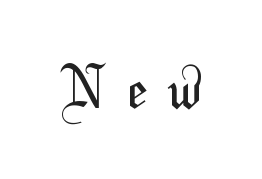
The image shows 55 px regular-weight, condensed sans-serif type; set unusually wide letter spacing (+0.4 em), not underlined; medium stroke contrast and a medium x-height.
